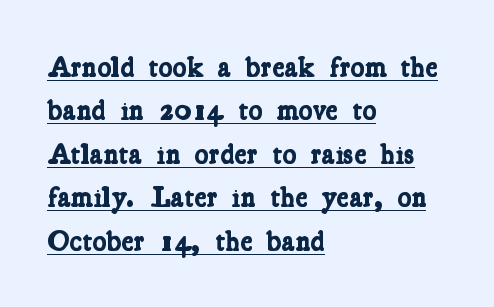
The image shows 29 px bold, condensed serif type; set left-aligned, normal line spacing (1.5x), normal letter spacing, underlined; low stroke contrast and a medium x-height.
